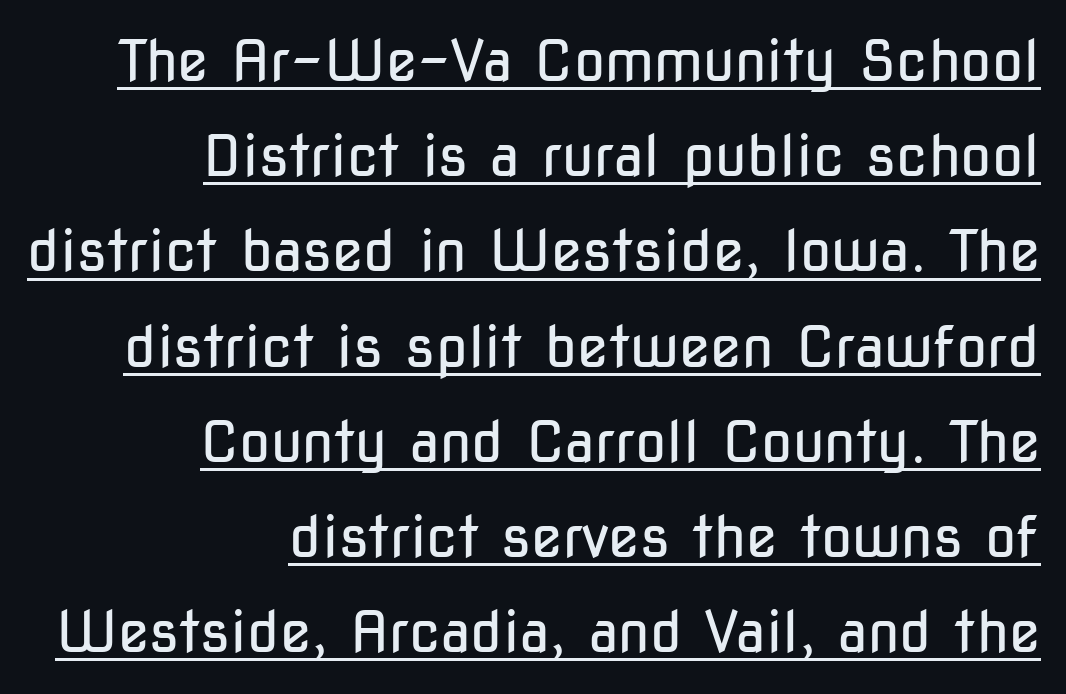
The image shows 57 px regular-weight, condensed sans-serif type, upright; set right-aligned, normal line spacing (1.67x), normal letter spacing, underlined; low stroke contrast and a medium x-height.
